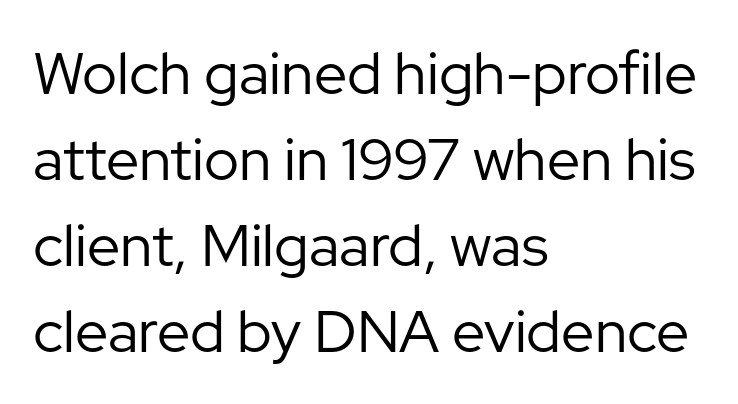
Q: Is the text bold? A: No.
Q: Is the text italic (slanted)? A: No, it is upright.
Q: Is the typeface a serif or a sans-serif typeface? A: Sans-serif.
Q: Is the text underlined? A: No.
Q: How is the paragraph aligned? A: Left-aligned.
Q: Is the spacing between letters normal or unusually wide? A: Normal.
Q: Is the spacing between lines tight, normal or loose? A: Normal.
Q: Width (condensed, normal, or wide)? A: Normal.
Q: Stroke contrast? A: Low.
Q: x-height? A: Medium.
Q: Monospaced? A: No.
